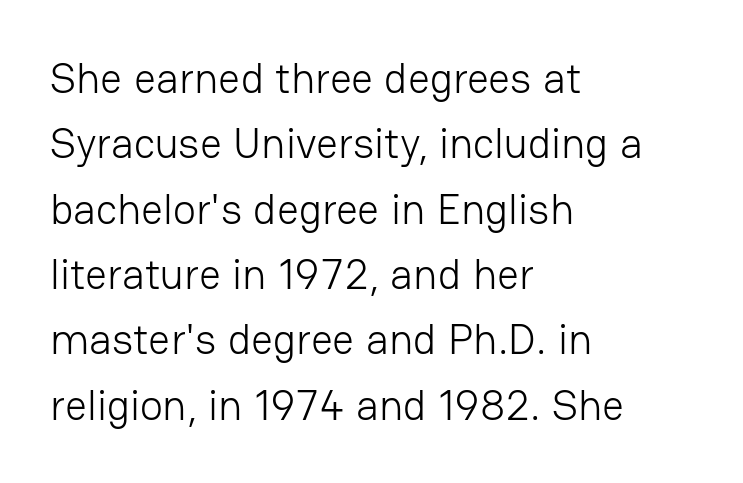
Note: no serifs on the glyphs. The letters sit at their default tracking, neither squeezed nor spread. Is this a heavy cut? Hardly; it is regular or lighter. The designer left line spacing at the default.
